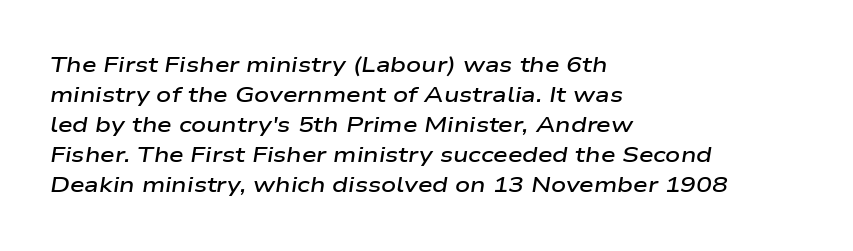
Underline: absent. The sample has been set in demibold, a notch under bold. This is oblique type, the kind used for emphasis or titles. Each word holds together tightly as a unit, with standard inter-letter gaps.
